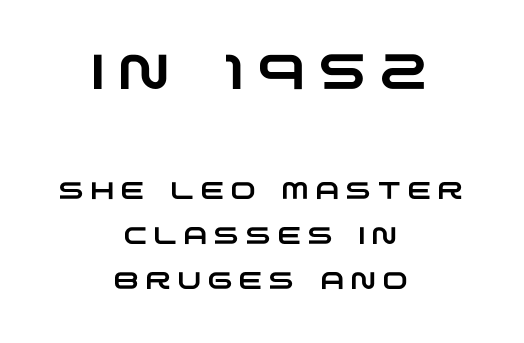
The image shows 49 px wide sans-serif type; set centered, line spacing 1.86x, unusually wide letter spacing (+0.27 em), not underlined; the first (top) block is 2.04x larger; low stroke contrast and a large x-height.
